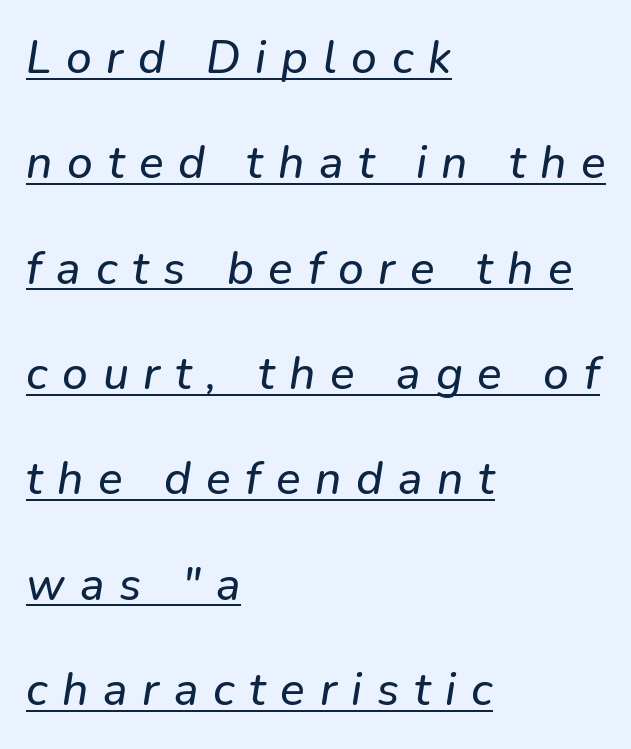
The rendering shows plain stroke endings on the letterforms — a sans-serif design. Each new line begins a long way beneath the previous one. Honestly, the letter spacing is so wide it's the main thing you notice. Notice how the passage keeps a crisp vertical edge on the left only. Glance below the letters and you will spot a drawn line.
